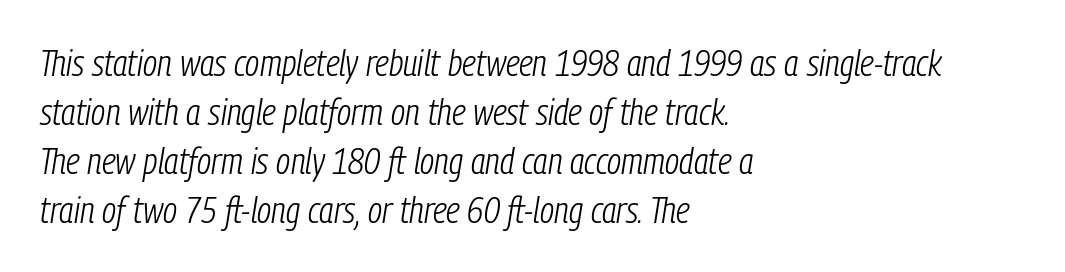
{"italic": "yes", "lean": "right", "slant_degrees": 9, "bold": "no", "weight": "light", "width": "condensed", "stroke_contrast": "low", "x_height": "medium", "monospaced": "no", "underline": "no", "align": "left", "line_spacing": "normal", "line_spacing_ratio": 1.32, "letter_spacing": "normal", "letter_spacing_em": 0.0, "glyph_px": 37}
